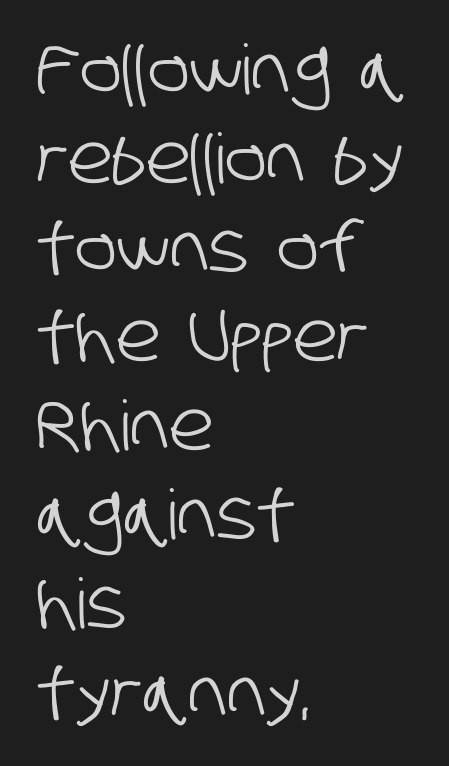
Q: Is the typeface a serif or a sans-serif typeface? A: Sans-serif.
Q: Is the text underlined? A: No.
Q: How is the paragraph aligned? A: Left-aligned.
Q: Is the spacing between letters normal or unusually wide? A: Normal.
Q: Is the spacing between lines tight, normal or loose? A: Normal.
Q: Width (condensed, normal, or wide)? A: Condensed.
Q: Stroke contrast? A: Low.
Q: x-height? A: Large.
Q: Monospaced? A: No.
